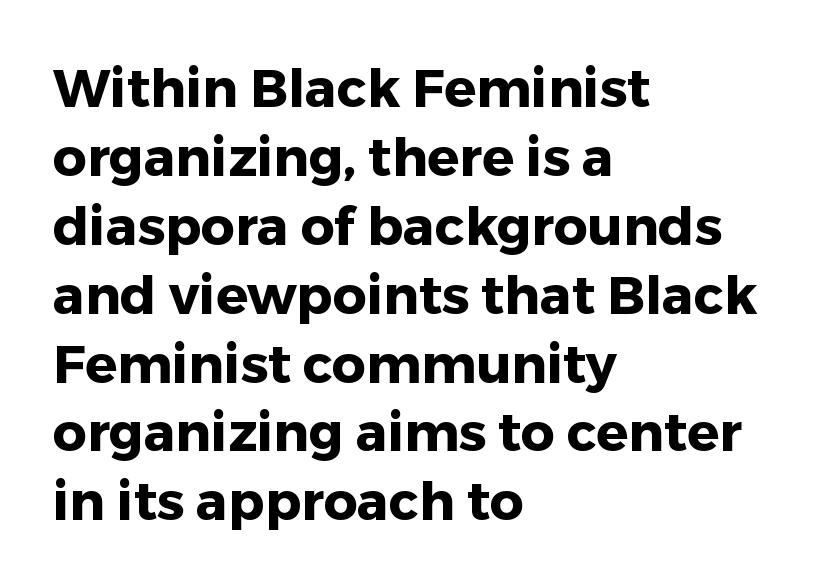
{"serif": "no", "italic": "no", "bold": "yes", "weight": "heavy", "width": "normal", "stroke_contrast": "low", "x_height": "medium", "monospaced": "no", "underline": "no", "align": "left", "line_spacing": "normal", "line_spacing_ratio": 1.3, "letter_spacing": "normal", "letter_spacing_em": 0.0, "glyph_px": 53}
